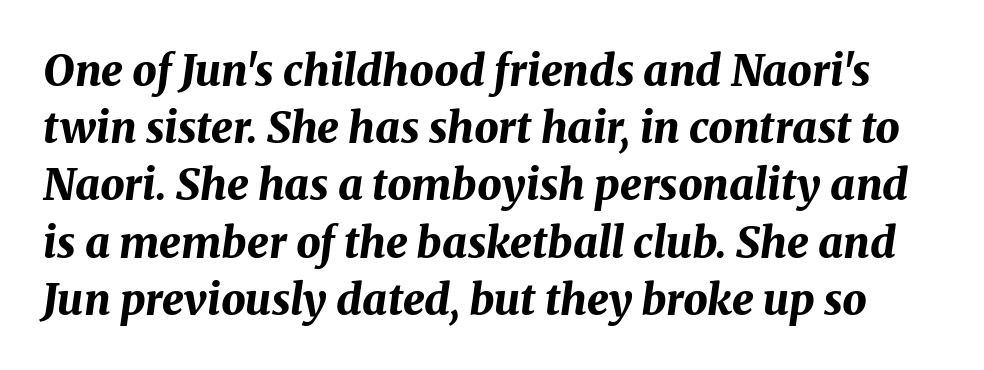
The image shows 43 px bold type, italic (leaning right); set normal line spacing (1.33x), normal letter spacing, not underlined; medium stroke contrast and a medium x-height.
